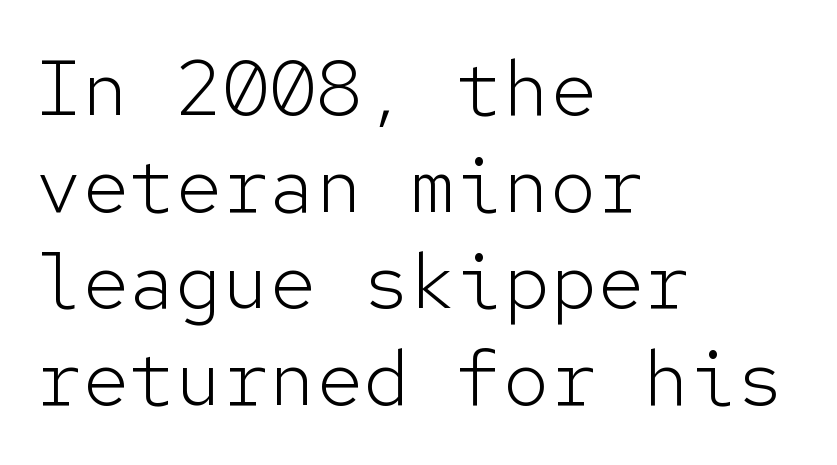
{"serif": "no", "italic": "no", "bold": "no", "weight": "light", "width": "normal", "stroke_contrast": "low", "x_height": "medium", "monospaced": "yes", "underline": "no", "align": "left", "line_spacing_ratio": 1.24, "letter_spacing": "normal", "letter_spacing_em": 0.0, "glyph_px": 78}
